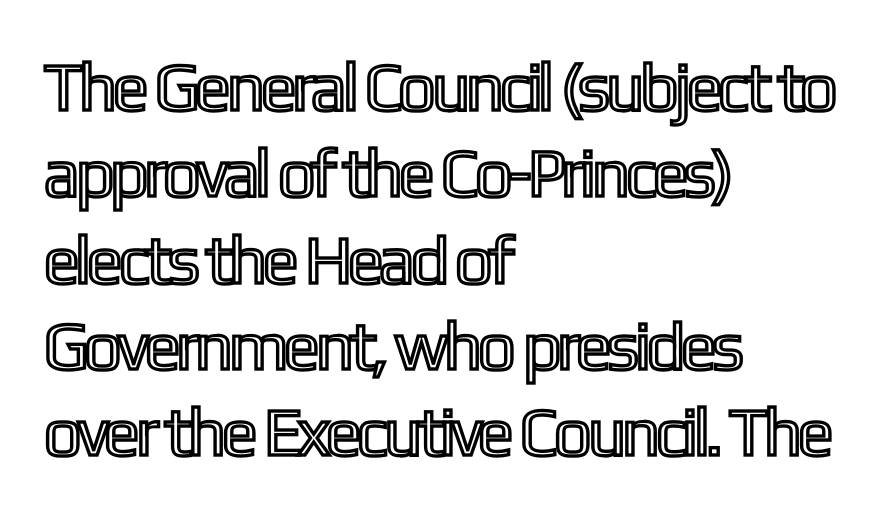
Q: Is the text italic (slanted)? A: No, it is upright.
Q: Is the text underlined? A: No.
Q: How is the paragraph aligned? A: Left-aligned.
Q: Is the spacing between letters normal or unusually wide? A: Normal.
Q: Is the spacing between lines tight, normal or loose? A: Normal.
Q: Width (condensed, normal, or wide)? A: Condensed.
Q: x-height? A: Medium.
Q: Monospaced? A: No.
